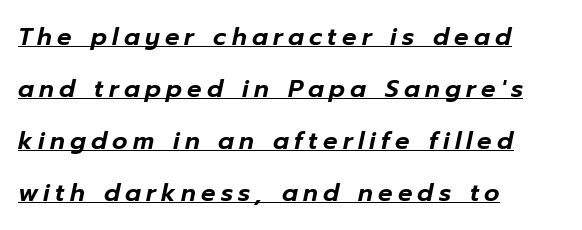
The image shows 24 px text type, italic (leaning right); set left-aligned, loose line spacing (2.16x), unusually wide letter spacing (+0.22 em), underlined.
